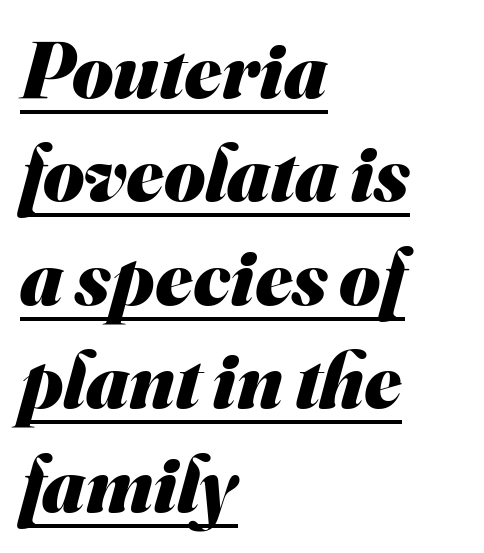
The image shows 79 px heavy sans-serif type; set left-aligned, normal line spacing (1.31x), normal letter spacing, underlined; medium stroke contrast and a small x-height.
